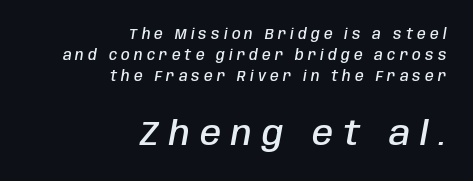
The image shows 34 px semibold, condensed type, italic (leaning right); set right-aligned, normal line spacing (1.49x), unusually wide letter spacing (+0.3 em), not underlined; the second (bottom) block is 2.43x larger; low stroke contrast and a large x-height.
